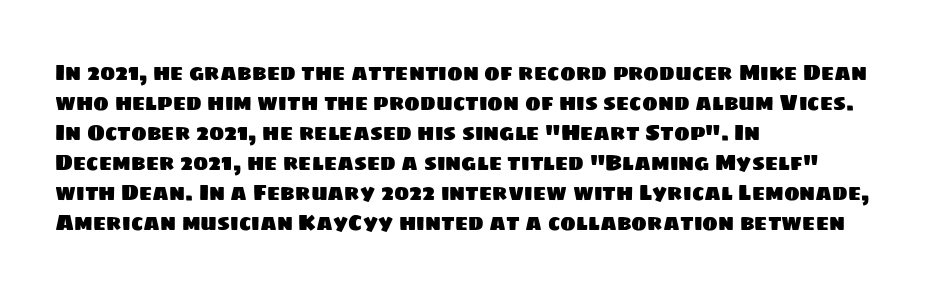
Nobody touched the tracking dial on this one. If you drew a ruler down the left edge, every line would touch it. Quick note: interline space is typical. A clean baseline with only descenders dipping below it.
